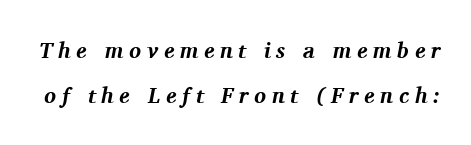
The image shows 22 px bold type, italic (leaning right); set loose line spacing (2.06x), unusually wide letter spacing (+0.26 em), not underlined.
